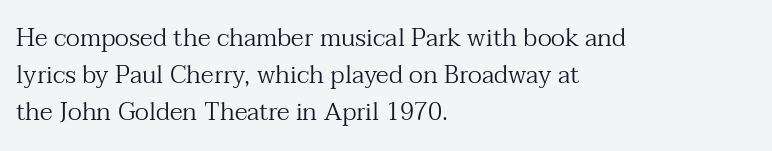
Q: Is the text bold? A: No.
Q: Is the text italic (slanted)? A: No, it is upright.
Q: Is the text underlined? A: No.
Q: How is the paragraph aligned? A: Left-aligned.
Q: Is the spacing between letters normal or unusually wide? A: Normal.
Q: Is the spacing between lines tight, normal or loose? A: Normal.
